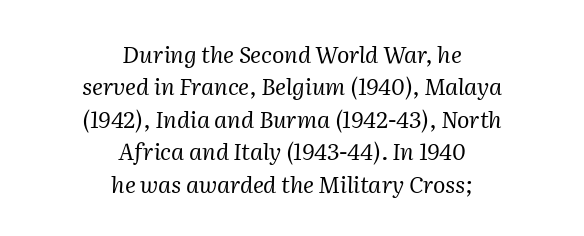
Q: Is the text bold? A: No.
Q: Is the text italic (slanted)? A: Yes, it leans right by about 2 degrees.
Q: Is the text underlined? A: No.
Q: How is the paragraph aligned? A: Centered.
Q: Is the spacing between letters normal or unusually wide? A: Normal.
Q: Is the spacing between lines tight, normal or loose? A: Normal.
